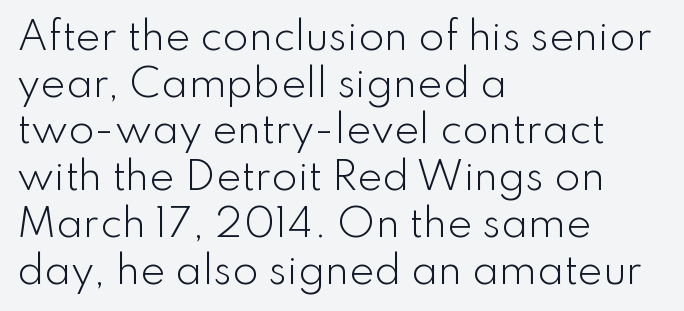
The image shows 38 px light sans-serif type, upright; set left-aligned, line spacing 1.23x, normal letter spacing, not underlined; low stroke contrast and a small x-height.
